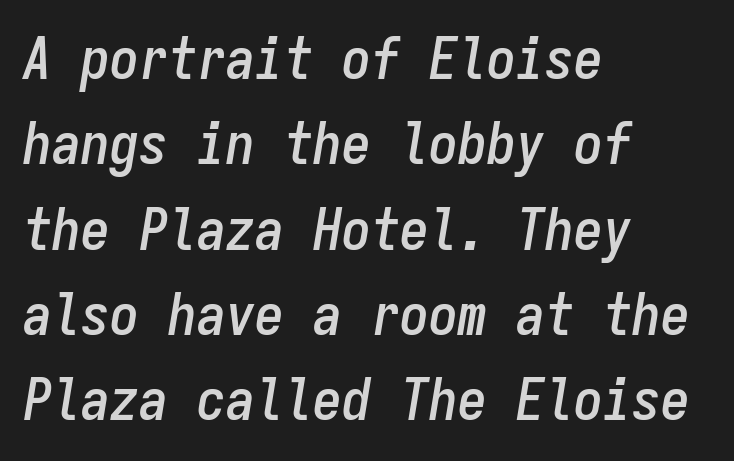
The designer left line spacing at the default. Caption: standard tracking, unaltered. Caption: multi-line text, flush left, ragged right. The glyphs are unaccompanied by any horizontal stroke below them.
